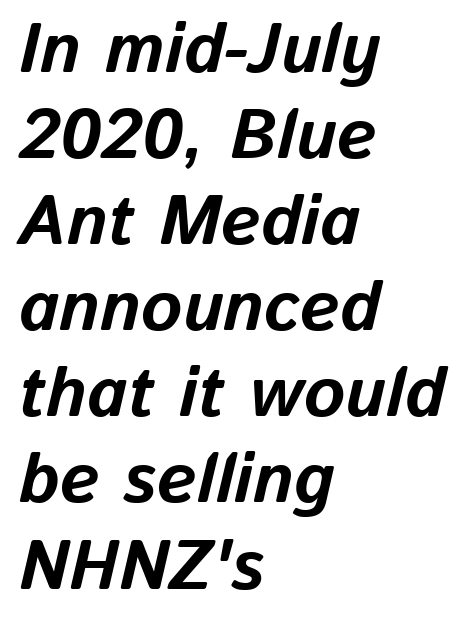
Q: Is the text bold? A: Yes.
Q: Is the text italic (slanted)? A: Yes, it leans right by about 13 degrees.
Q: Is the text underlined? A: No.
Q: How is the paragraph aligned? A: Left-aligned.
Q: Is the spacing between letters normal or unusually wide? A: Normal.
Q: Width (condensed, normal, or wide)? A: Normal.
Q: Stroke contrast? A: Low.
Q: x-height? A: Medium.
Q: Monospaced? A: No.
